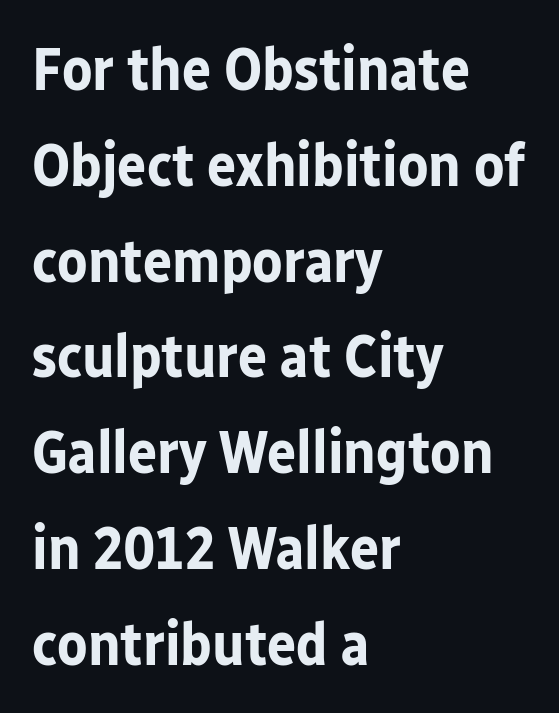
Q: Is the text bold? A: Yes.
Q: Is the text italic (slanted)? A: No, it is upright.
Q: Is the typeface a serif or a sans-serif typeface? A: Sans-serif.
Q: Is the text underlined? A: No.
Q: How is the paragraph aligned? A: Left-aligned.
Q: Is the spacing between letters normal or unusually wide? A: Normal.
Q: Is the spacing between lines tight, normal or loose? A: Normal.
Q: Width (condensed, normal, or wide)? A: Normal.
Q: Stroke contrast? A: Low.
Q: x-height? A: Medium.
Q: Monospaced? A: No.
